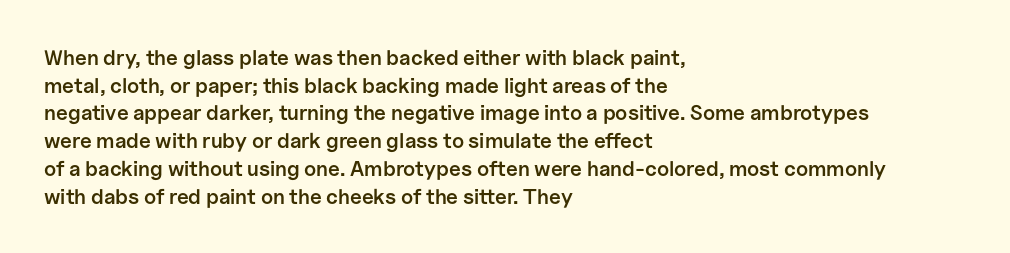
Q: Is the text bold? A: Semi-bold.
Q: Is the text italic (slanted)? A: No, it is upright.
Q: Is the text underlined? A: No.
Q: How is the paragraph aligned? A: Left-aligned.
Q: Is the spacing between letters normal or unusually wide? A: Normal.
Q: Is the spacing between lines tight, normal or loose? A: Normal.
